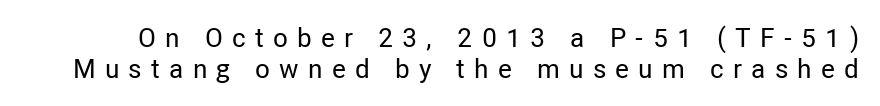
Letter spacing: wide. Tall strokes in this sample are plumb rather than angled. No word sits above an underline. These lines huddle together more closely than default settings would place them.
